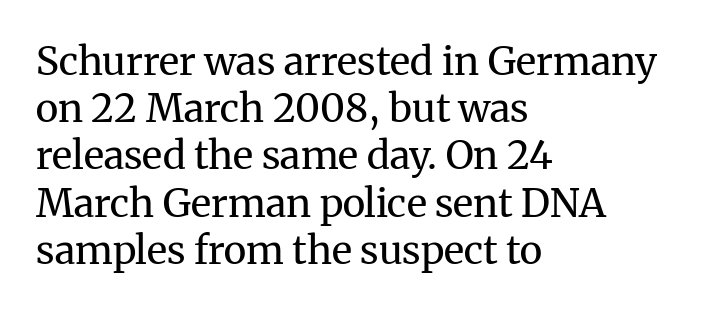
The letterforms sit shoulder to shoulder at normal distance. The typeface has the unassuming heft of standard copy or less. Lines of text with bare space underneath. The axis of the letterforms is exactly vertical. All the whitespace from short lines collects on the right. The face used here is proportionally spaced, like ordinary book or web type.
